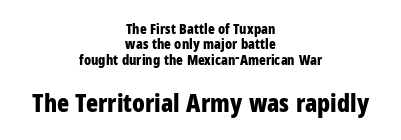
The letters in the lower block stand taller than those in the block above. Every letter is thick-stroked: bold, no question. Words appear dense and cohesive because spacing is normal. Leading: reduced. Letters rest on an invisible, unmarked baseline.
